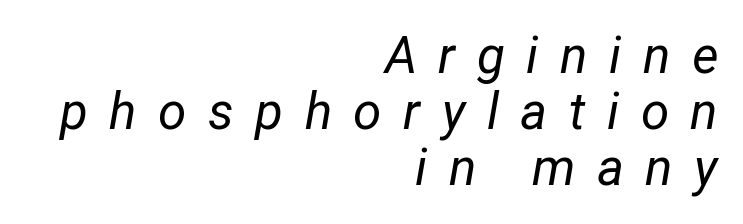
The image shows 51 px regular-weight type, italic (leaning right); set right-aligned, tight line spacing (1.1x), unusually wide letter spacing (+0.42 em), not underlined; low stroke contrast and a medium x-height.
